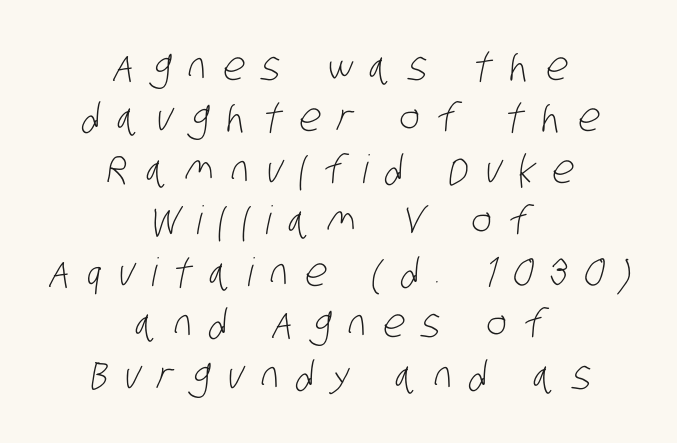
{"serif": "no", "bold": "no", "weight": "light", "width": "condensed", "stroke_contrast": "low", "x_height": "large", "monospaced": "no", "underline": "no", "align": "center", "line_spacing": "normal", "line_spacing_ratio": 1.32, "letter_spacing": "wide", "letter_spacing_em": 0.43, "glyph_px": 39}
